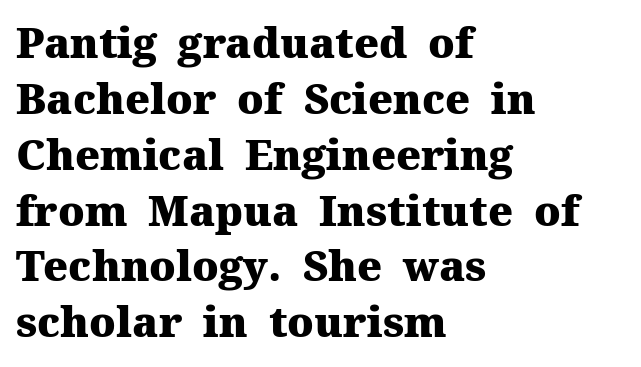
Q: Is the text bold? A: Yes.
Q: Is the text italic (slanted)? A: No, it is upright.
Q: Is the typeface a serif or a sans-serif typeface? A: Serif.
Q: Is the text underlined? A: No.
Q: How is the paragraph aligned? A: Left-aligned.
Q: Is the spacing between letters normal or unusually wide? A: Normal.
Q: Is the spacing between lines tight, normal or loose? A: Normal.
Q: Width (condensed, normal, or wide)? A: Normal.
Q: Stroke contrast? A: Medium.
Q: x-height? A: Medium.
Q: Monospaced? A: No.
